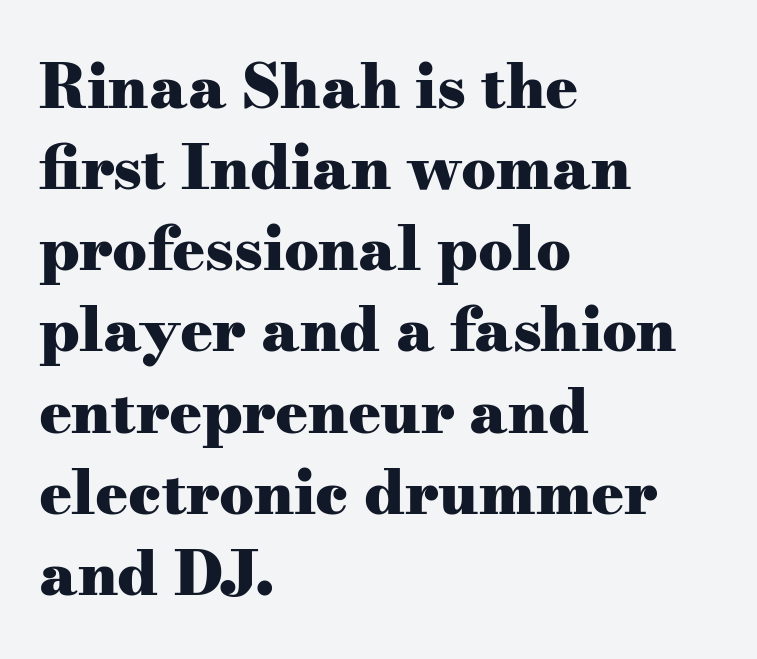
The area under the type is left untouched. The face used here is proportionally spaced, like ordinary book or web type. Spacing between characters is what you'd get straight out of the box. Notice how thick the strokes are: this is what a full bold looks like. Every stem runs plumb, perpendicular to the baseline.
